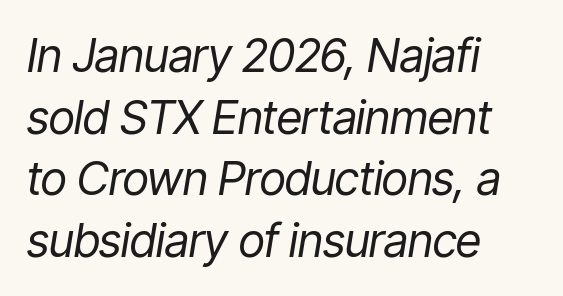
The face used here is proportionally spaced, like ordinary book or web type. The type is set solid horizontally, with unmodified tracking. Honestly, the row spacing looks completely unremarkable. Think standard paragraph weight, or any step lighter than that.
